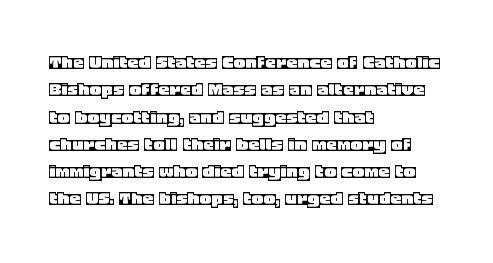
The lines are quadded left. Bare-footed words on every line. Notice how the stems are strictly vertical — no italics here. The gaps between neighbouring characters are ordinary and unremarkable.
